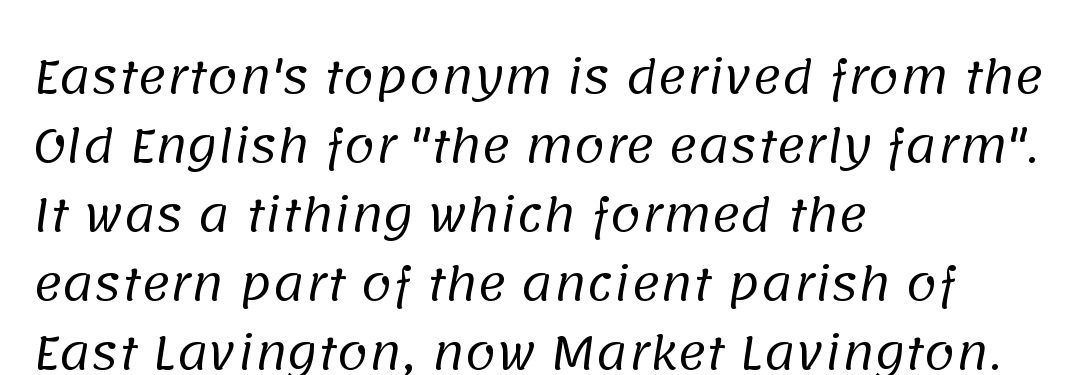
Q: Is the text bold? A: No.
Q: Is the typeface a serif or a sans-serif typeface? A: Sans-serif.
Q: Is the text underlined? A: No.
Q: How is the paragraph aligned? A: Left-aligned.
Q: Is the spacing between letters normal or unusually wide? A: Normal.
Q: Is the spacing between lines tight, normal or loose? A: Normal.
Q: Width (condensed, normal, or wide)? A: Normal.
Q: Stroke contrast? A: Low.
Q: x-height? A: Large.
Q: Monospaced? A: No.
